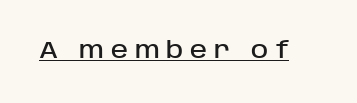
Q: Is the text italic (slanted)? A: No, it is upright.
Q: Is the text underlined? A: Yes.
Q: Is the spacing between letters normal or unusually wide? A: Unusually wide.
